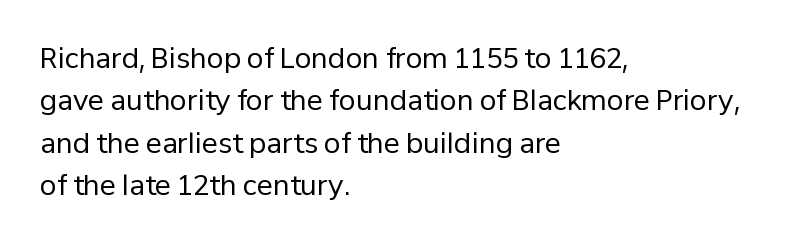
{"italic": "no", "bold": "no", "underline": "no", "align": "left", "line_spacing": "normal", "line_spacing_ratio": 1.57, "letter_spacing": "normal", "letter_spacing_em": 0.0, "glyph_px": 27}
